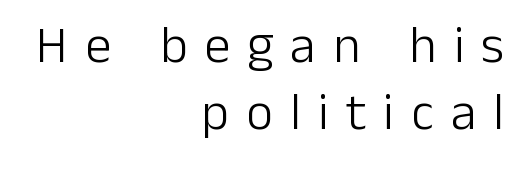
This is the regular roman posture of the typeface. A normal amount of white space separates one row of letters from the next. What stands out about the letter spacing? Its width — letters are far apart. Here the designer chose a conventional face with non-uniform glyph widths. Compared with a flush-left layout, this one pins lines to the opposite, right side. Caption: face not bold, strokes unweighted.
